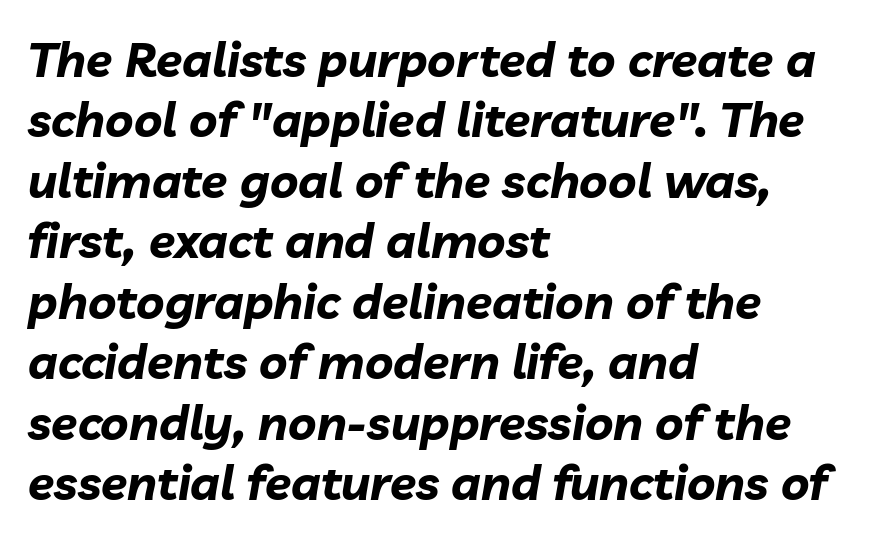
{"italic": "yes", "lean": "right", "slant_degrees": 10, "bold": "yes", "weight": "bold", "width": "normal", "stroke_contrast": "low", "x_height": "medium", "monospaced": "no", "underline": "no", "align": "left", "line_spacing": "normal", "line_spacing_ratio": 1.26, "letter_spacing": "normal", "letter_spacing_em": 0.0, "glyph_px": 48}
